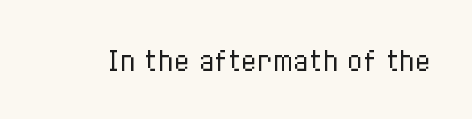
The image shows 26 px text type, upright; set normal letter spacing, not underlined.
